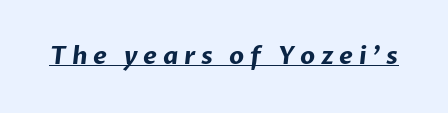
The line texture is sparse and dotted thanks to wide tracking. Decoration check: the copy is underlined. Is the type bold? Yes — the strokes are clearly thick and heavy.
